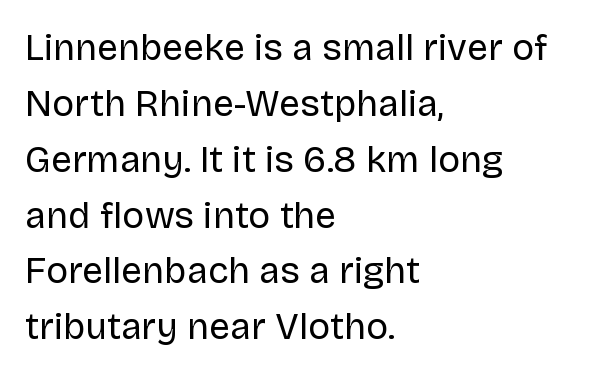
Q: Is the text bold? A: No.
Q: Is the text italic (slanted)? A: No, it is upright.
Q: Is the typeface a serif or a sans-serif typeface? A: Sans-serif.
Q: Is the text underlined? A: No.
Q: How is the paragraph aligned? A: Left-aligned.
Q: Is the spacing between letters normal or unusually wide? A: Normal.
Q: Is the spacing between lines tight, normal or loose? A: Normal.
Q: Width (condensed, normal, or wide)? A: Normal.
Q: Stroke contrast? A: Low.
Q: x-height? A: Large.
Q: Monospaced? A: No.
